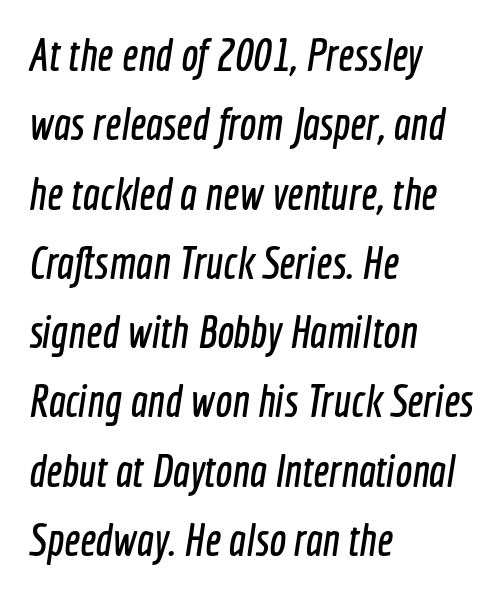
{"serif": "no", "width": "condensed", "x_height": "medium", "monospaced": "no", "underline": "no", "align": "left", "line_spacing": "normal", "line_spacing_ratio": 1.54, "letter_spacing": "normal", "letter_spacing_em": 0.0, "glyph_px": 45}
